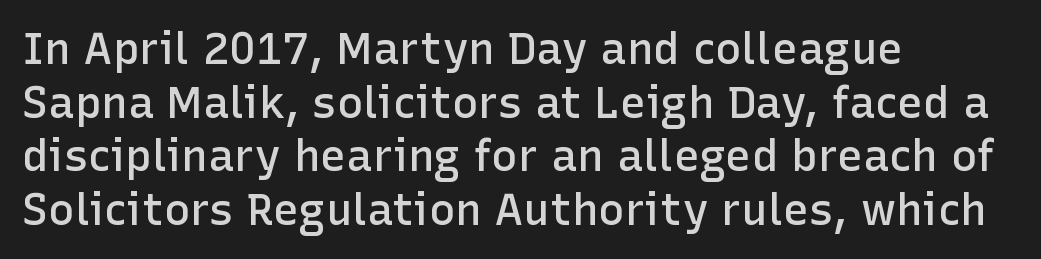
Q: Is the text bold? A: Semi-bold.
Q: Is the text italic (slanted)? A: No, it is upright.
Q: Is the typeface a serif or a sans-serif typeface? A: Sans-serif.
Q: Is the text underlined? A: No.
Q: How is the paragraph aligned? A: Left-aligned.
Q: Is the spacing between letters normal or unusually wide? A: Normal.
Q: Width (condensed, normal, or wide)? A: Normal.
Q: Stroke contrast? A: Low.
Q: x-height? A: Medium.
Q: Monospaced? A: No.
